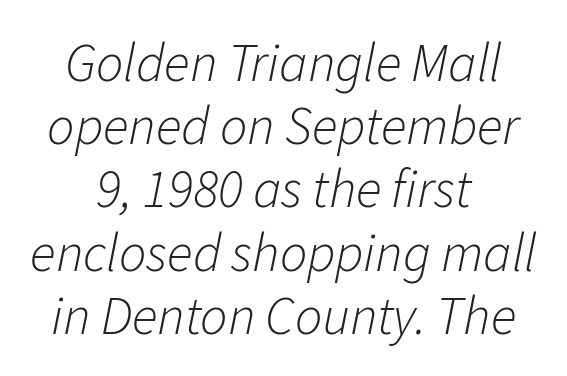
The image shows 54 px light type, italic (leaning right); set centered, line spacing 1.17x, normal letter spacing, not underlined; low stroke contrast and a medium x-height.
